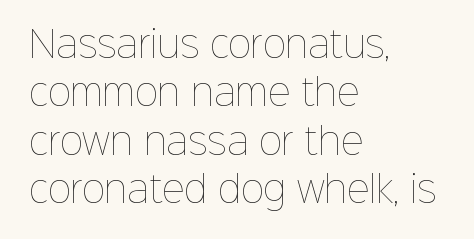
Ink coverage per letter is moderate at most. Character widths vary here, with narrow letters taking less room than wide ones. Check the space under the baseline: it is left empty. The space between consecutive lines is moderate. Posture: straight, roman, zero tilt.
